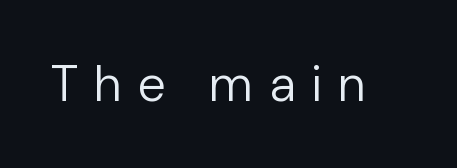
Q: Is the text bold? A: No.
Q: Is the text italic (slanted)? A: No, it is upright.
Q: Is the typeface a serif or a sans-serif typeface? A: Sans-serif.
Q: Is the text underlined? A: No.
Q: Is the spacing between letters normal or unusually wide? A: Unusually wide.
Q: Width (condensed, normal, or wide)? A: Normal.
Q: Stroke contrast? A: Low.
Q: x-height? A: Medium.
Q: Monospaced? A: No.
